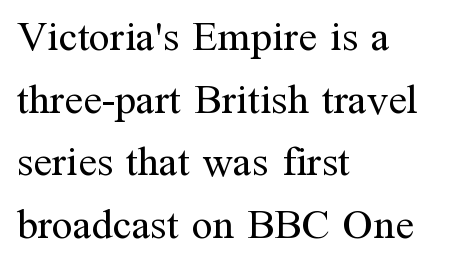
{"serif": "yes", "italic": "no", "bold": "no", "weight": "regular", "width": "normal", "stroke_contrast": "medium", "x_height": "medium", "monospaced": "no", "underline": "no", "align": "left", "line_spacing": "normal", "line_spacing_ratio": 1.49, "letter_spacing": "normal", "letter_spacing_em": 0.0, "glyph_px": 42}
